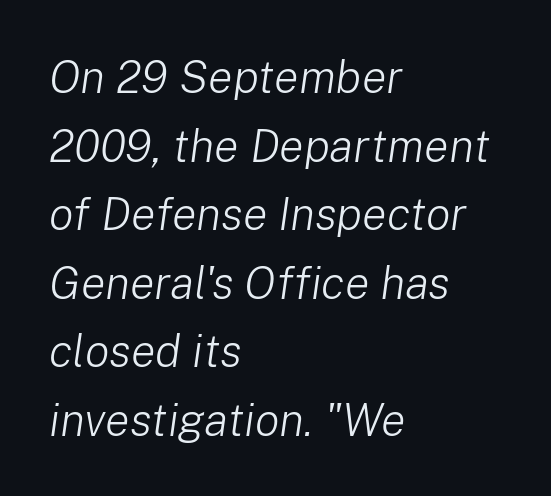
Q: Is the text bold? A: No.
Q: Is the text italic (slanted)? A: Yes, it leans right by about 8 degrees.
Q: Is the text underlined? A: No.
Q: How is the paragraph aligned? A: Left-aligned.
Q: Is the spacing between letters normal or unusually wide? A: Normal.
Q: Is the spacing between lines tight, normal or loose? A: Normal.
Q: Width (condensed, normal, or wide)? A: Normal.
Q: Stroke contrast? A: Low.
Q: x-height? A: Medium.
Q: Monospaced? A: No.
